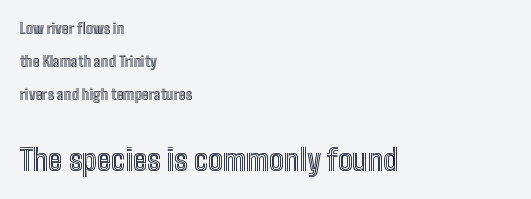
Q: Is the text italic (slanted)? A: No, it is upright.
Q: Is the text underlined? A: No.
Q: How is the paragraph aligned? A: Left-aligned.
Q: Is the spacing between letters normal or unusually wide? A: Normal.
Q: Is the spacing between lines tight, normal or loose? A: Loose.
Q: Which block of text is set in a larger size, the first (top) or the second (bottom)? A: The second (bottom) one.
Q: Width (condensed, normal, or wide)? A: Condensed.
Q: x-height? A: Medium.
Q: Monospaced? A: No.
